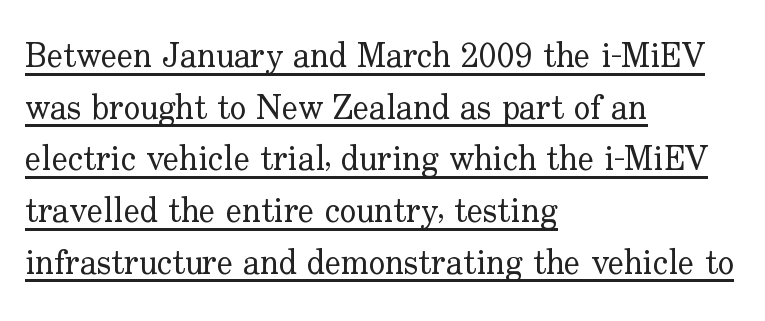
{"serif": "yes", "italic": "no", "bold": "no", "weight": "regular", "width": "normal", "stroke_contrast": "low", "x_height": "small", "monospaced": "no", "underline": "yes", "align": "left", "line_spacing": "normal", "line_spacing_ratio": 1.52, "letter_spacing": "normal", "letter_spacing_em": 0.0, "glyph_px": 34}
